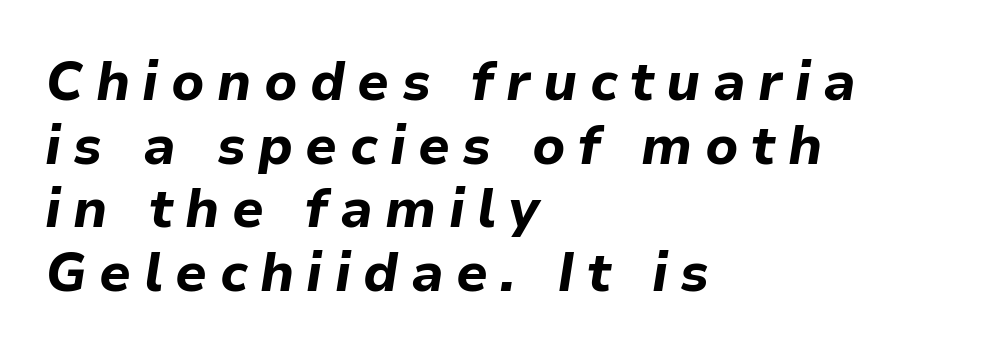
The image shows 54 px bold type, italic (leaning right); set left-aligned, line spacing 1.18x, unusually wide letter spacing (+0.23 em), not underlined; low stroke contrast and a medium x-height.
